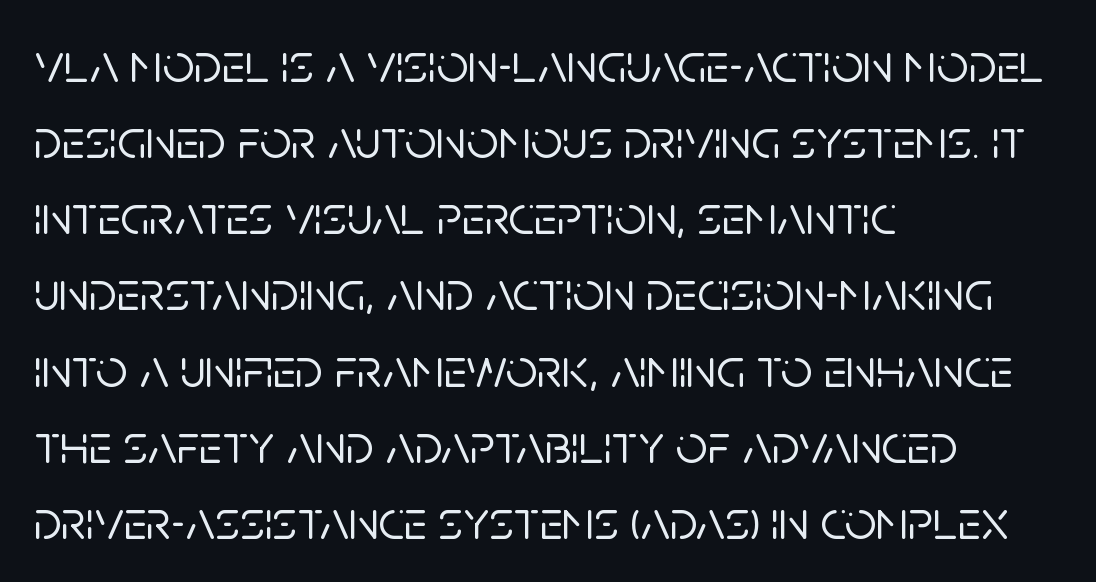
It's the straight-up-and-down kind of type. The rag falls on the right side of this text block. How would I describe the line gaps? Plain and ordinary. This sample uses plain, unmodified letter spacing.
